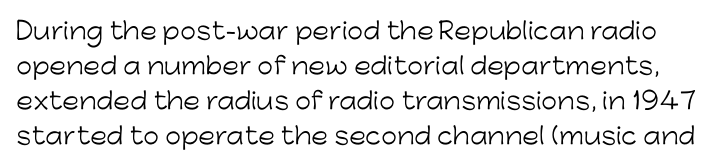
Q: Is the text bold? A: No.
Q: Is the text italic (slanted)? A: No, it is upright.
Q: Is the text underlined? A: No.
Q: Is the spacing between letters normal or unusually wide? A: Normal.
Q: Is the spacing between lines tight, normal or loose? A: Normal.
